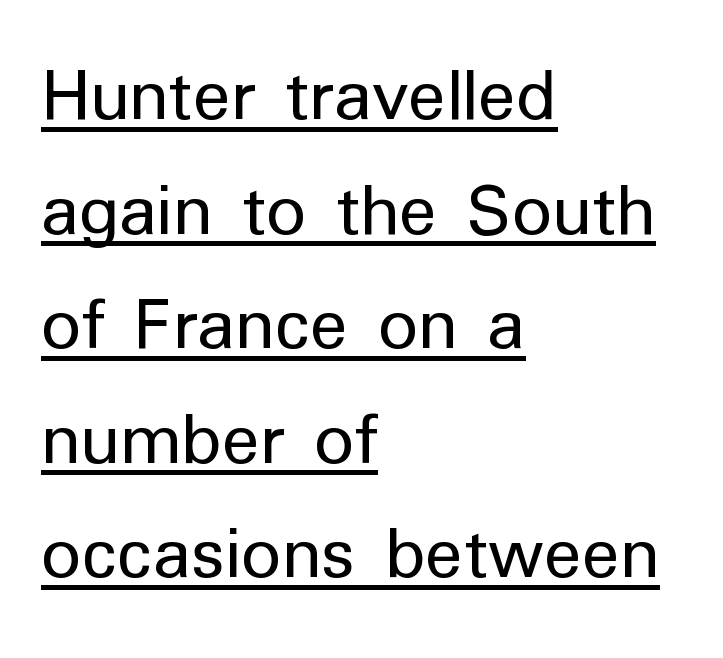
{"serif": "no", "italic": "no", "bold": "no", "weight": "regular", "width": "normal", "stroke_contrast": "low", "x_height": "medium", "monospaced": "no", "underline": "yes", "align": "left", "line_spacing": "normal", "line_spacing_ratio": 1.45, "letter_spacing": "normal", "letter_spacing_em": 0.0, "glyph_px": 79}
